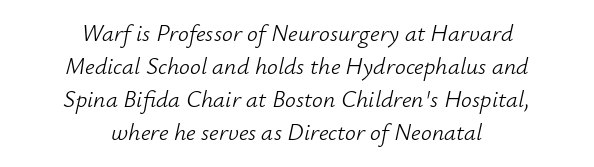
The passage shown stacks its lines at a standard gap. Every character sits at an angle, as italics do. Horizontally, the lines are justified to the midpoint only. Words appear dense and cohesive because spacing is normal. The letterforms sit at book weight or below. Plain, unruled lines of type.
